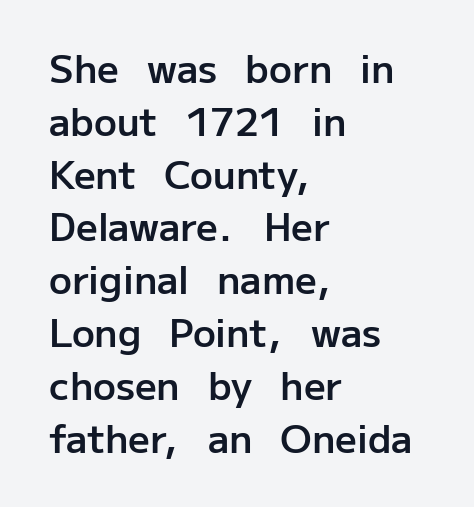
Here the designer chose a conventional face with non-uniform glyph widths. Interline gaps are of average width in this sample. Check under the words: just untouched page. Typeset ragged right — the left edge is the straight one. Observe the ordinary spacing: letters are neighbours, not strangers.
